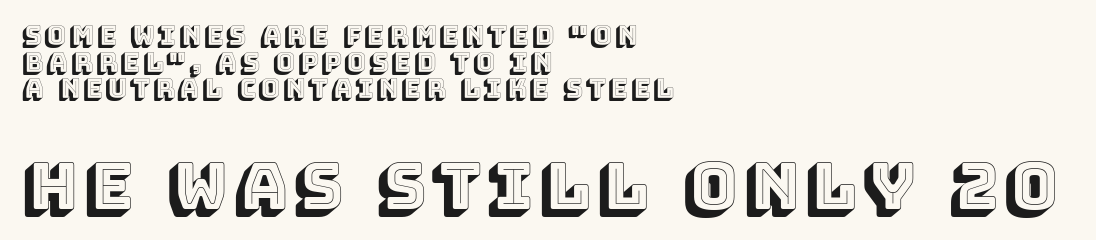
Summary of vertical rhythm: compact, with narrow interline spacing. Every stem runs plumb, perpendicular to the baseline. Think of a printed novel: that variable character pitch is what you see here. The letters in the lower block stand taller than those in the block above.
